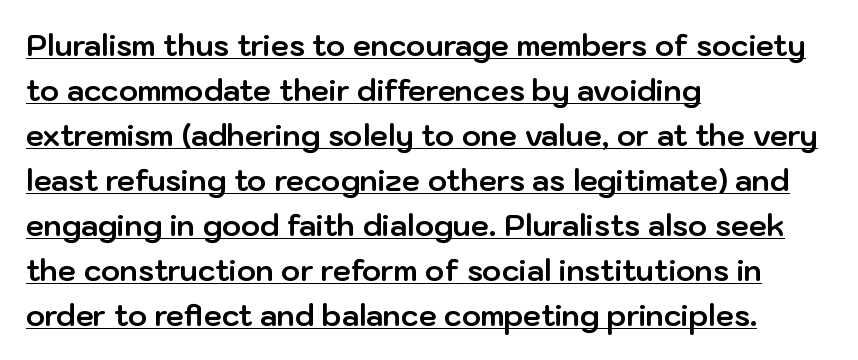
The image shows 29 px bold sans-serif type, upright; set left-aligned, normal line spacing (1.55x), normal letter spacing, underlined; low stroke contrast and a medium x-height.
